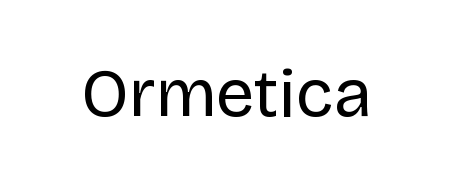
The image shows 68 px regular-weight sans-serif type, upright; set normal letter spacing, not underlined; low stroke contrast and a large x-height.
